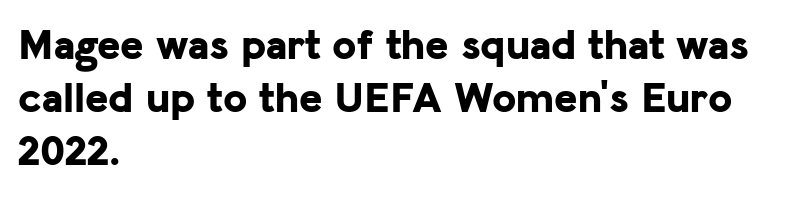
Line starts are locked; line ends wander. Note the varied advance widths — an 'i' is clearly narrower than an 'm'. Tracking value appears to be zero — textbook default spacing. Bold? Absolutely — the strokes are thick and heavy. Does the lettering tilt? It doesn't — this is upright. The characters display no serif detailing; their extremities are plain.
